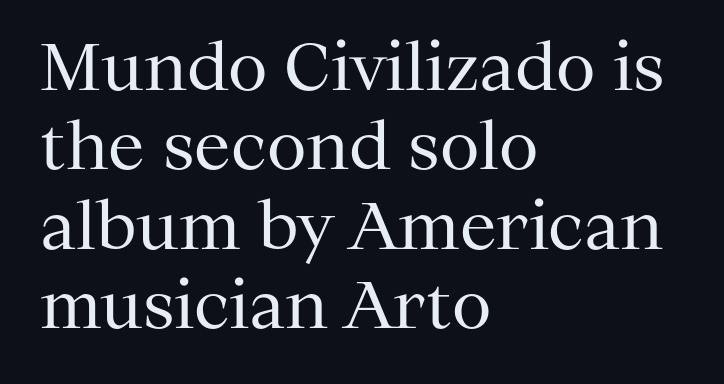
The image shows 65 px regular-weight serif type, upright; set left-aligned, line spacing 1.22x, normal letter spacing, not underlined; medium stroke contrast and a medium x-height.
